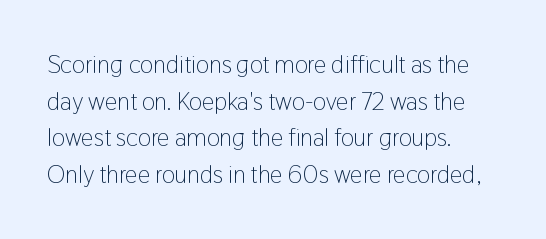
The image shows 25 px text type, upright; set left-aligned, normal line spacing (1.47x), normal letter spacing, not underlined.
